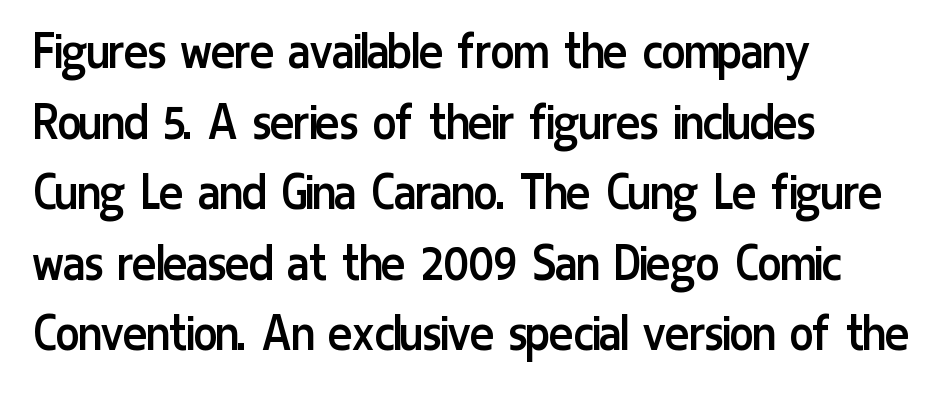
The passage shown is typed in a proportional face where columns would drift. Line spacing here is normal. This sample uses plain, unmodified letter spacing. Quick note: underline off.
